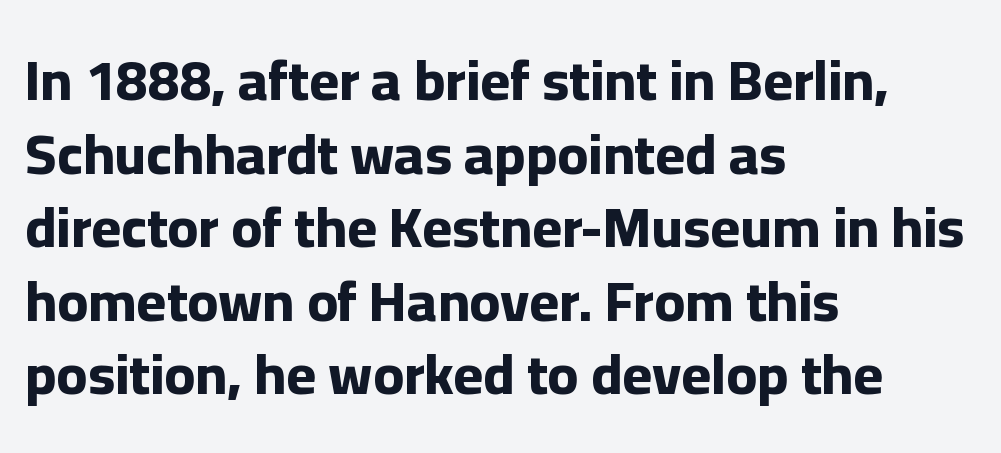
Q: Is the text bold? A: Yes.
Q: Is the text italic (slanted)? A: No, it is upright.
Q: Is the typeface a serif or a sans-serif typeface? A: Sans-serif.
Q: Is the text underlined? A: No.
Q: How is the paragraph aligned? A: Left-aligned.
Q: Is the spacing between letters normal or unusually wide? A: Normal.
Q: Is the spacing between lines tight, normal or loose? A: Normal.
Q: Width (condensed, normal, or wide)? A: Normal.
Q: Stroke contrast? A: Low.
Q: x-height? A: Medium.
Q: Monospaced? A: No.
